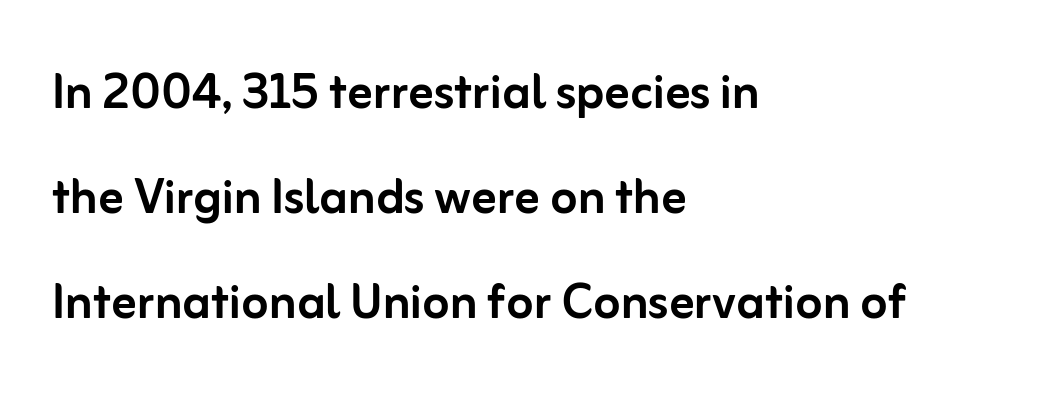
Which margin do the lines hug? The left one — the right edge is uneven. Reading down the column, the eye jumps a familiar distance to each next line. Rendered with straight, roman letterforms. No word sits above an underline. The face used here is proportionally spaced, like ordinary book or web type.
